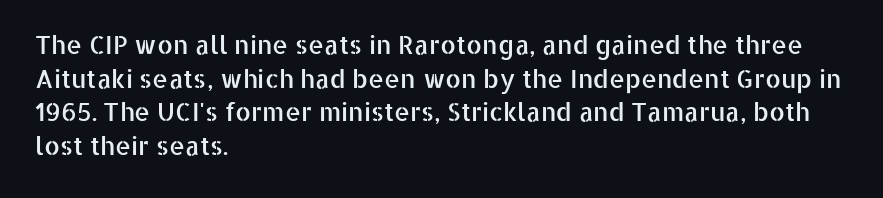
{"italic": "no", "underline": "no", "align": "left", "line_spacing": "normal", "line_spacing_ratio": 1.35, "letter_spacing": "normal", "letter_spacing_em": 0.0, "glyph_px": 25}
